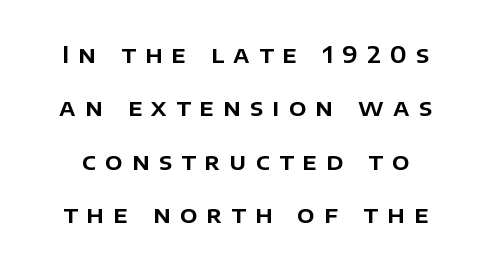
Q: Is the text italic (slanted)? A: No, it is upright.
Q: Is the text underlined? A: No.
Q: Is the spacing between letters normal or unusually wide? A: Unusually wide.
Q: Is the spacing between lines tight, normal or loose? A: Loose.
